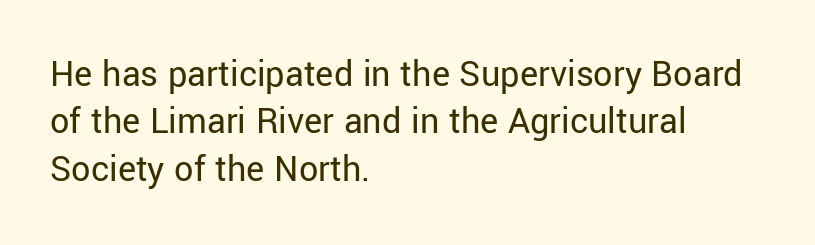
The image shows 38 px regular-weight sans-serif type, upright; set left-aligned, normal line spacing (1.25x), normal letter spacing, not underlined; low stroke contrast and a medium x-height.
